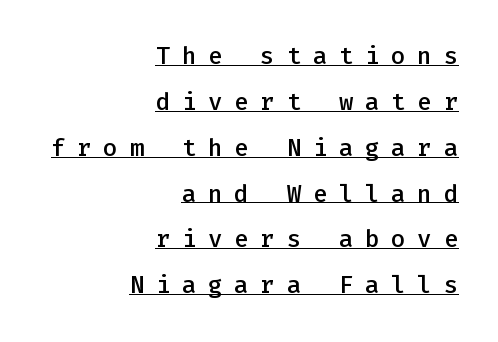
The image shows 24 px text type, upright; set right-aligned, loose line spacing (1.91x), unusually wide letter spacing (+0.49 em), underlined.
